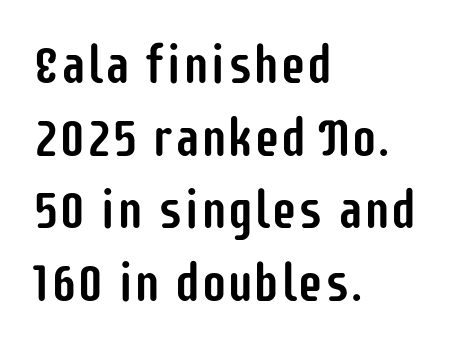
The rendering uses natural spacing where letterforms have individual widths. This is roman type, the default non-slanted kind. The typesetter chose a ragged-right arrangement here. This is sans-serif lettering, the kind often seen on screens and signage. The letterforms sit shoulder to shoulder at normal distance.
